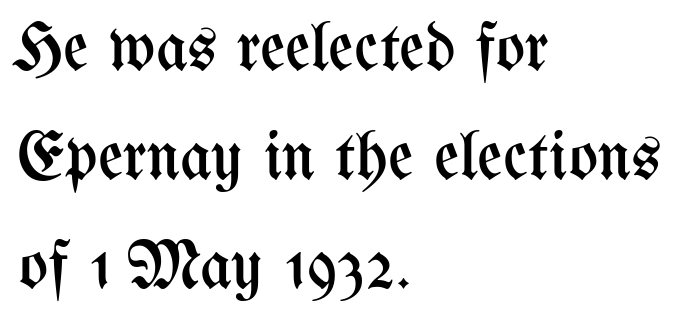
Q: Is the text bold? A: No.
Q: Is the text italic (slanted)? A: No, it is upright.
Q: Is the text underlined? A: No.
Q: How is the paragraph aligned? A: Left-aligned.
Q: Is the spacing between letters normal or unusually wide? A: Normal.
Q: Is the spacing between lines tight, normal or loose? A: Normal.
Q: Width (condensed, normal, or wide)? A: Condensed.
Q: Stroke contrast? A: Medium.
Q: x-height? A: Medium.
Q: Monospaced? A: No.
